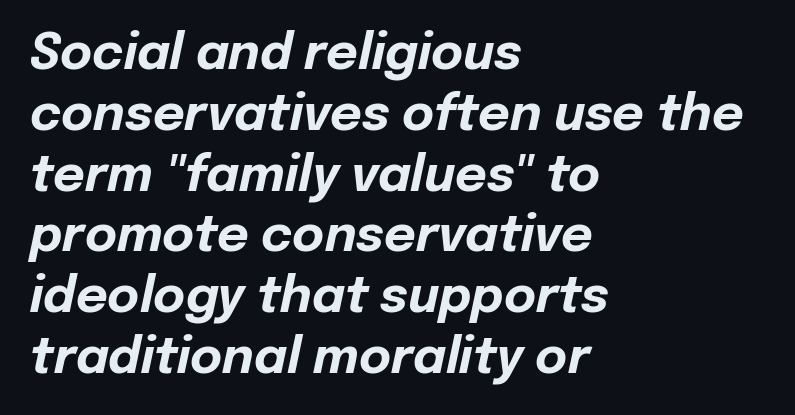
The image shows 49 px bold type, italic (leaning right); set left-aligned, line spacing 1.24x, normal letter spacing, not underlined; low stroke contrast and a medium x-height.
